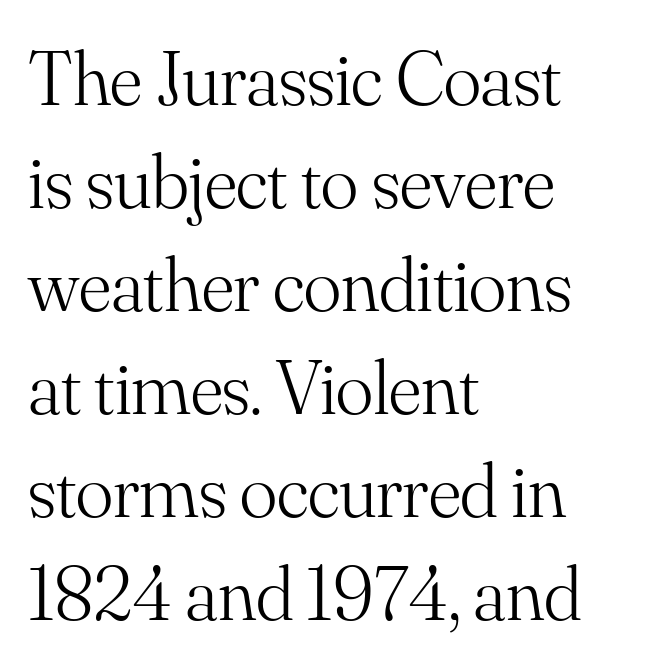
A bare baseline throughout the passage. Compared with typical paragraphs, the rows here are spaced about the same. These lines are set flush left with a ragged right edge. You can tell it's not italic because the verticals are truly vertical. A typesetter would label this face a serif. Honestly, the letter spacing is just normal — you wouldn't notice it.
